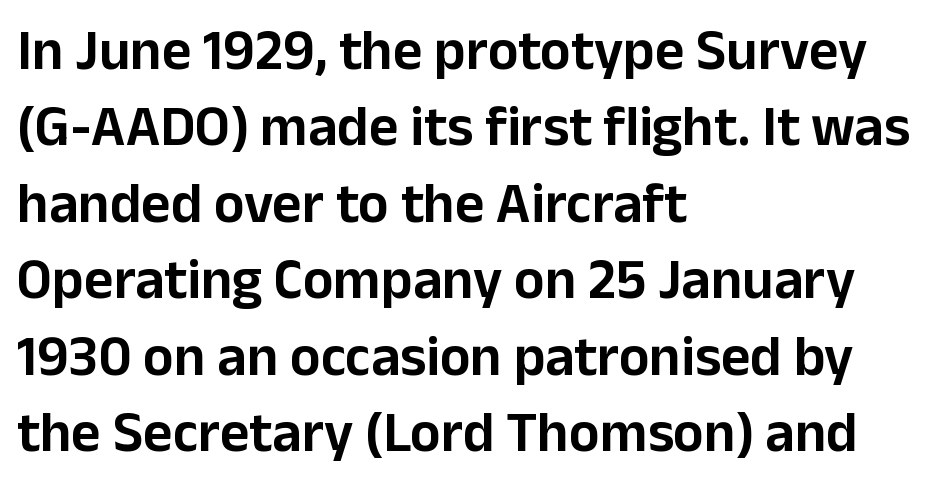
Check under the words: just untouched page. The font family rendered here belongs to the sans-serif group. These lines were composed using upright roman letters. The paragraph has a hard left edge and a soft right edge.
